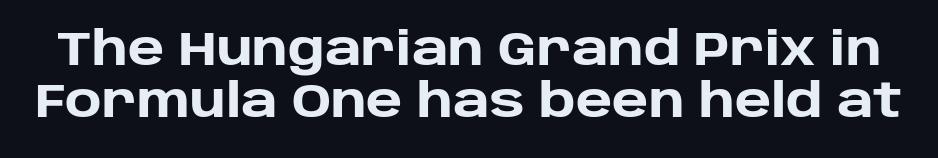
{"serif": "no", "italic": "no", "bold": "yes", "weight": "heavy", "width": "normal", "stroke_contrast": "low", "x_height": "large", "monospaced": "no", "underline": "no", "line_spacing": "tight", "line_spacing_ratio": 1.14, "letter_spacing": "normal", "letter_spacing_em": 0.0, "glyph_px": 46}
